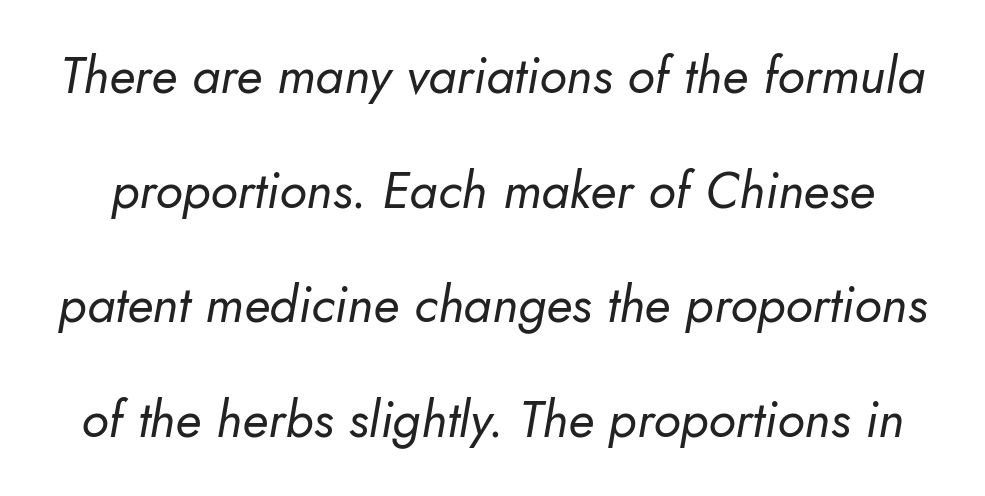
Q: Is the text bold? A: No.
Q: Is the text italic (slanted)? A: Yes, it leans right by about 10 degrees.
Q: Is the text underlined? A: No.
Q: Is the spacing between letters normal or unusually wide? A: Normal.
Q: Is the spacing between lines tight, normal or loose? A: Loose.
Q: Width (condensed, normal, or wide)? A: Normal.
Q: Stroke contrast? A: Low.
Q: x-height? A: Small.
Q: Monospaced? A: No.
